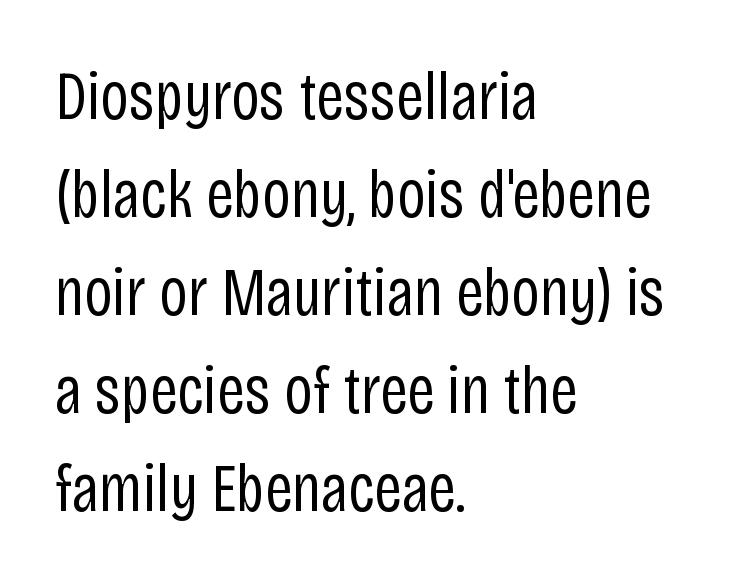
Q: Is the text bold? A: No.
Q: Is the text italic (slanted)? A: No, it is upright.
Q: Is the typeface a serif or a sans-serif typeface? A: Sans-serif.
Q: Is the text underlined? A: No.
Q: How is the paragraph aligned? A: Left-aligned.
Q: Is the spacing between letters normal or unusually wide? A: Normal.
Q: Is the spacing between lines tight, normal or loose? A: Normal.
Q: Width (condensed, normal, or wide)? A: Condensed.
Q: Stroke contrast? A: Low.
Q: x-height? A: Large.
Q: Monospaced? A: No.
